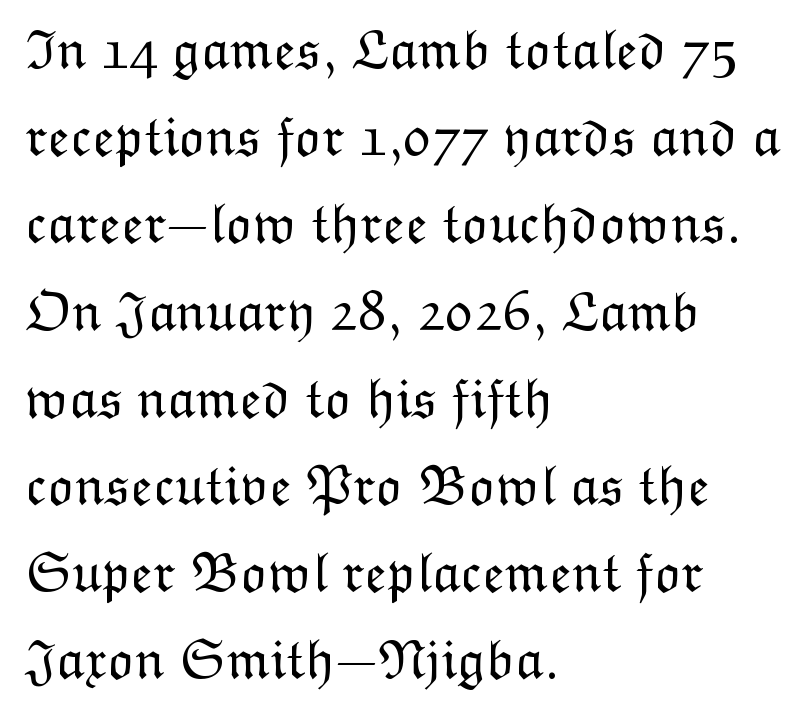
The image shows 57 px light type, upright; set left-aligned, normal line spacing (1.53x), normal letter spacing, not underlined; low stroke contrast and a medium x-height.
